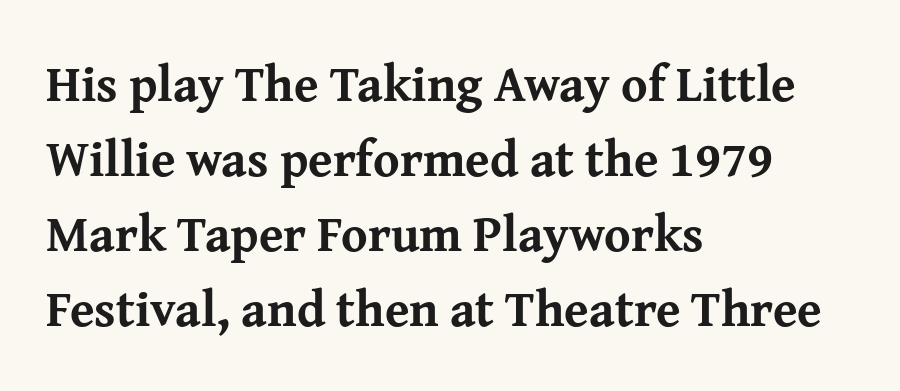
Type without underlining. The typeface chosen for these lines features serifs. Where is the straight margin? On the left. The typesetting leans heavy: a genuine bold. You can tell it's not italic because the verticals are truly vertical.
